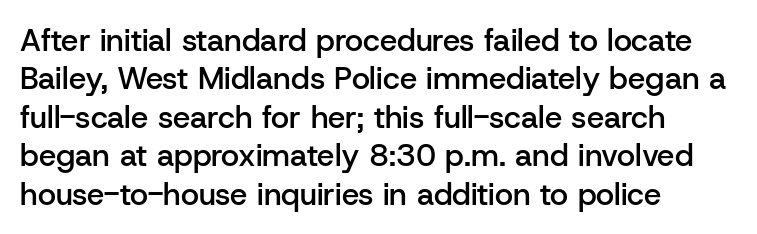
Q: Is the text bold? A: Semi-bold.
Q: Is the text italic (slanted)? A: No, it is upright.
Q: Is the typeface a serif or a sans-serif typeface? A: Sans-serif.
Q: Is the text underlined? A: No.
Q: How is the paragraph aligned? A: Left-aligned.
Q: Is the spacing between letters normal or unusually wide? A: Normal.
Q: Width (condensed, normal, or wide)? A: Normal.
Q: Stroke contrast? A: Low.
Q: x-height? A: Medium.
Q: Monospaced? A: No.
